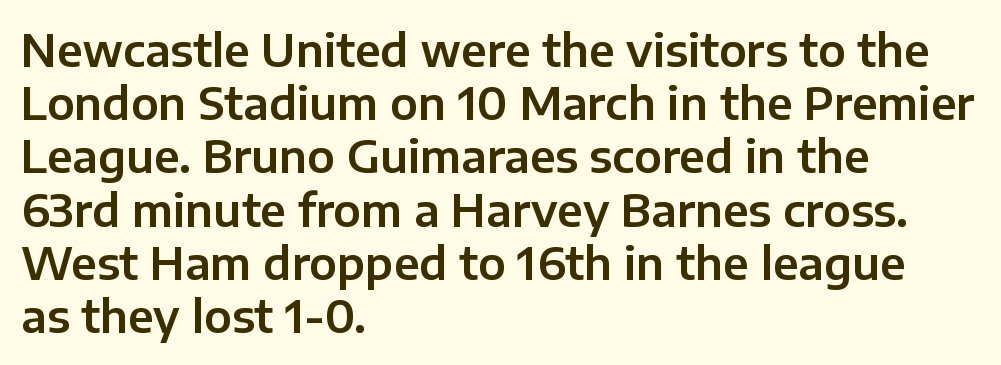
Just letters on the line, the space beneath them empty. The face used here is proportionally spaced, like ordinary book or web type. Tall strokes in this sample are plumb rather than angled. Tracking value appears to be zero — textbook default spacing. Note: no serifs on the glyphs.
